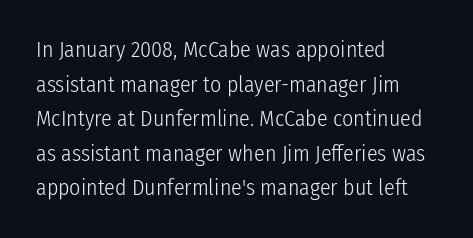
Which margin do the lines hug? The left one — the right edge is uneven. This is roman type, the default non-slanted kind. Summary of vertical rhythm: regular, with standard interline spacing. These glyphs show unthickened strokes, regular width or finer. The rendering keeps characters at their native spacing. The gap between lines stays unmarked.
